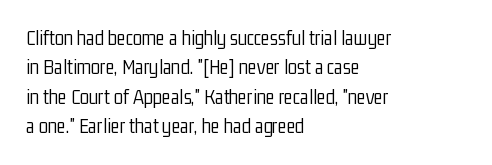
The image shows 21 px text type, upright; set left-aligned, normal line spacing (1.4x), normal letter spacing, not underlined.
